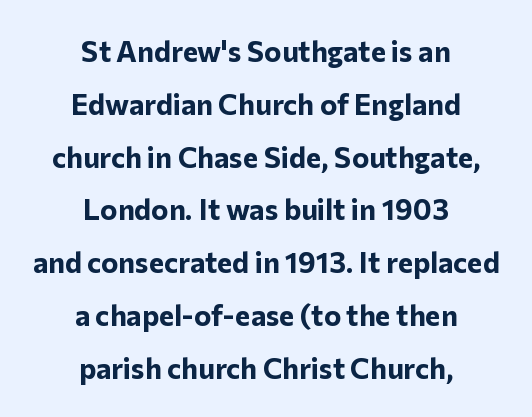
The characters look thick and weighty, a clear bold. Tall strokes in this sample are plumb rather than angled. This sample is center-justified, so both line endings float freely. Glance below the letters and you will spot only blank space.
